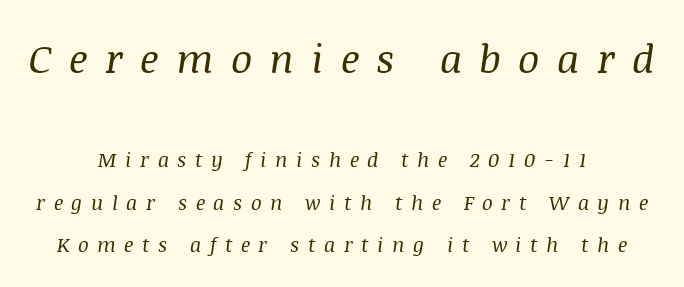
You could only call the tracking loose — the letters float apart. Rows of type keep a wide berth in the vertical direction. There's an unmistakable incline to the writing here. Layout note: lines centered. Is this a sans? No — the strokes have serifs. Spacing verdict: proportional, widths tailored to each character.
